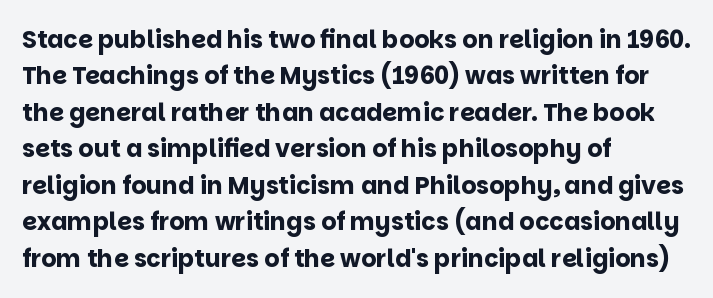
The image shows 24 px bold type, upright; set left-aligned, normal line spacing (1.52x), normal letter spacing, not underlined.
